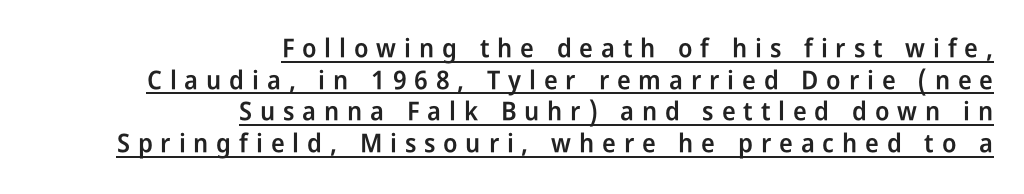
{"italic": "no", "bold": "semi", "underline": "yes", "align": "right", "line_spacing_ratio": 1.22, "letter_spacing": "wide", "letter_spacing_em": 0.3, "glyph_px": 26}
